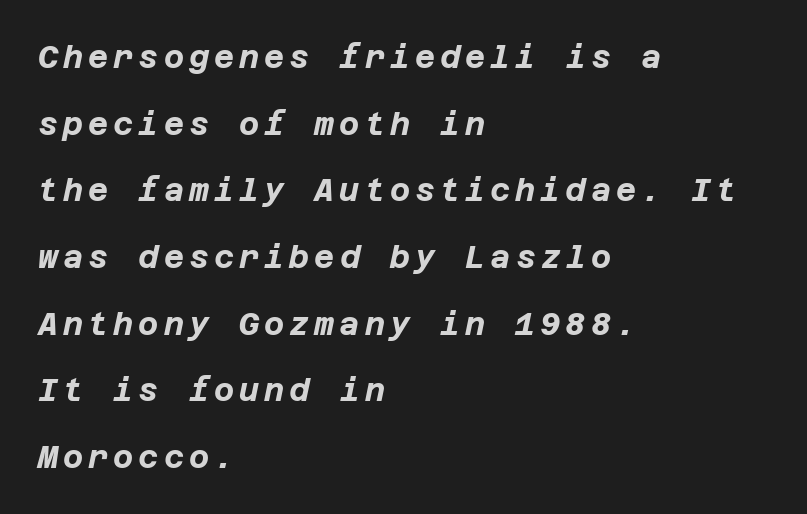
{"italic": "yes", "lean": "right", "slant_degrees": 12, "bold": "yes", "weight": "bold", "width": "normal", "stroke_contrast": "low", "x_height": "large", "underline": "no", "align": "left", "line_spacing": "loose", "line_spacing_ratio": 2.15, "glyph_px": 31}
